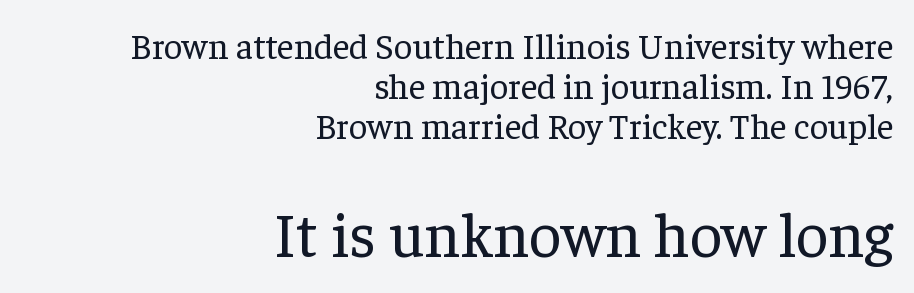
The passage shown is typed in a proportional face where columns would drift. A student would call this right alignment; a typographer would say flush right, rag left. Descender tails drop into unmarked territory. Yep, those are serifs on the letters.
